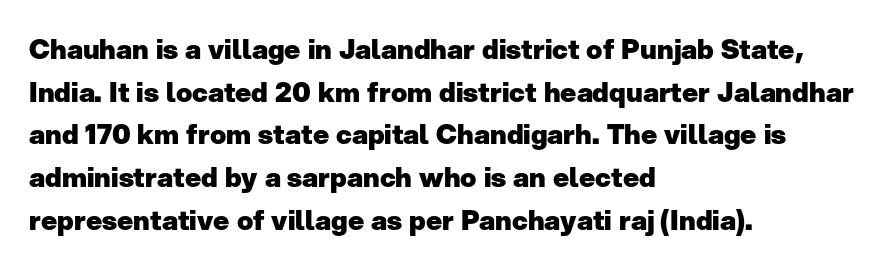
{"italic": "no", "bold": "yes", "underline": "no", "align": "left", "line_spacing": "normal", "line_spacing_ratio": 1.58, "letter_spacing": "normal", "letter_spacing_em": 0.0, "glyph_px": 27}
